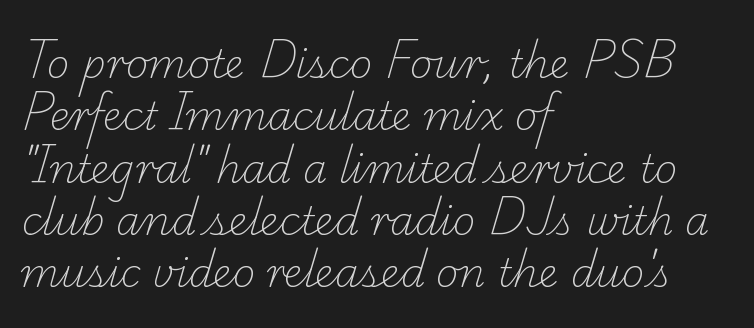
Q: Is the text bold? A: No.
Q: Is the typeface a serif or a sans-serif typeface? A: Serif.
Q: Is the text underlined? A: No.
Q: How is the paragraph aligned? A: Left-aligned.
Q: Is the spacing between letters normal or unusually wide? A: Normal.
Q: Is the spacing between lines tight, normal or loose? A: Normal.
Q: Width (condensed, normal, or wide)? A: Normal.
Q: Stroke contrast? A: Low.
Q: x-height? A: Small.
Q: Monospaced? A: No.
